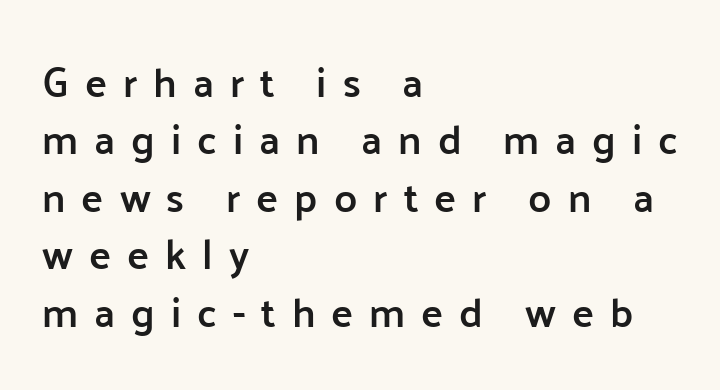
{"serif": "no", "italic": "no", "bold": "semi", "weight": "semibold", "width": "normal", "stroke_contrast": "low", "x_height": "medium", "monospaced": "no", "underline": "no", "align": "left", "line_spacing": "normal", "line_spacing_ratio": 1.4, "letter_spacing": "wide", "letter_spacing_em": 0.39, "glyph_px": 41}
